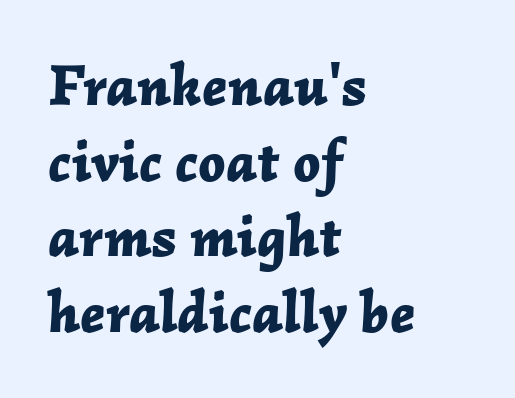
The typesetting leans heavy: a genuine bold. Nobody drew a line under any word here. Visually the block forms a straight wall on the left and a jagged coastline on the right. Compared with ordinary roman type, these characters are visibly tilted. The vertical gap from one line to the next is medium. Note the varied advance widths — an 'i' is clearly narrower than an 'm'.
